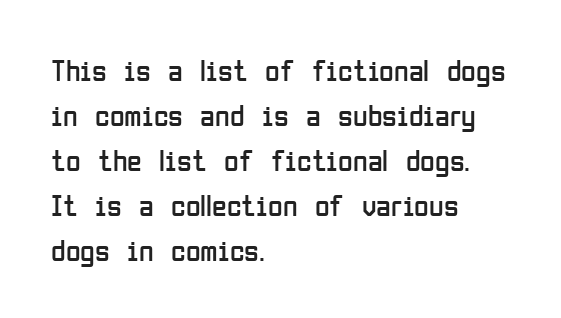
Q: Is the text bold? A: No.
Q: Is the text italic (slanted)? A: No, it is upright.
Q: Is the typeface a serif or a sans-serif typeface? A: Sans-serif.
Q: Is the text underlined? A: No.
Q: How is the paragraph aligned? A: Left-aligned.
Q: Is the spacing between letters normal or unusually wide? A: Normal.
Q: Is the spacing between lines tight, normal or loose? A: Normal.
Q: Width (condensed, normal, or wide)? A: Condensed.
Q: Stroke contrast? A: Low.
Q: x-height? A: Medium.
Q: Monospaced? A: No.
